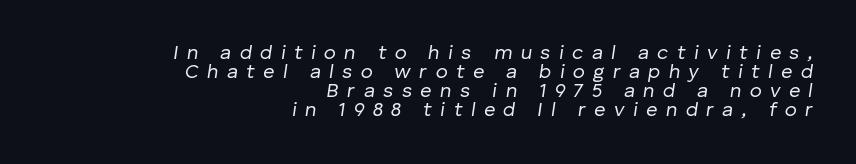
{"italic": "yes", "lean": "right", "slant_degrees": 8, "bold": "no", "underline": "no", "align": "right", "line_spacing": "tight", "line_spacing_ratio": 0.95, "letter_spacing": "wide", "letter_spacing_em": 0.42, "glyph_px": 20}
